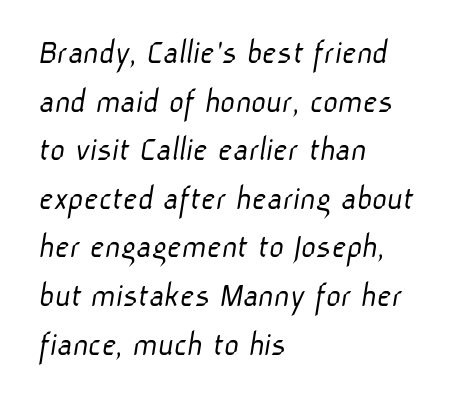
Q: Is the text bold? A: No.
Q: Is the typeface a serif or a sans-serif typeface? A: Sans-serif.
Q: Is the text underlined? A: No.
Q: How is the paragraph aligned? A: Left-aligned.
Q: Is the spacing between letters normal or unusually wide? A: Normal.
Q: Is the spacing between lines tight, normal or loose? A: Normal.
Q: Width (condensed, normal, or wide)? A: Normal.
Q: Stroke contrast? A: Low.
Q: x-height? A: Medium.
Q: Monospaced? A: No.
